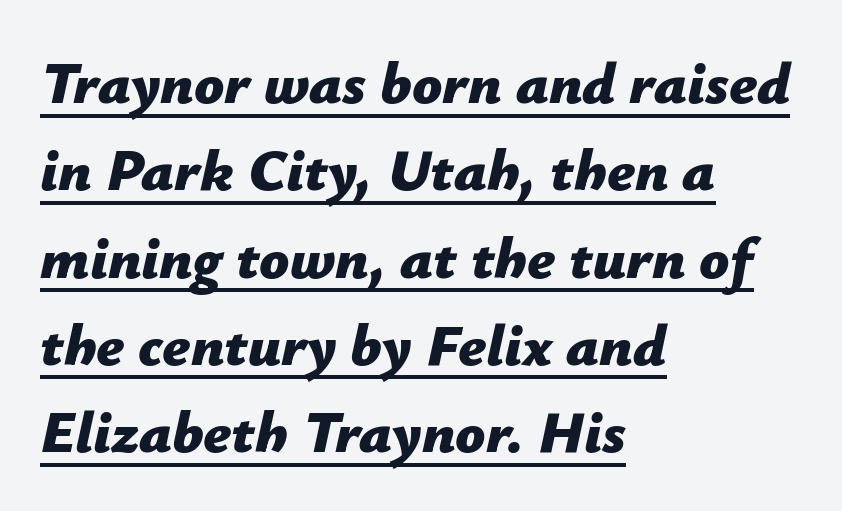
The image shows 59 px bold type, italic (leaning right); set left-aligned, normal line spacing (1.48x), normal letter spacing, underlined; low stroke contrast and a medium x-height.
